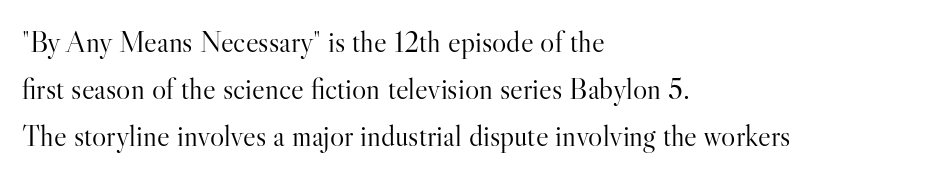
Q: Is the text bold? A: No.
Q: Is the text italic (slanted)? A: No, it is upright.
Q: Is the typeface a serif or a sans-serif typeface? A: Serif.
Q: Is the text underlined? A: No.
Q: How is the paragraph aligned? A: Left-aligned.
Q: Is the spacing between letters normal or unusually wide? A: Normal.
Q: Is the spacing between lines tight, normal or loose? A: Normal.
Q: Width (condensed, normal, or wide)? A: Normal.
Q: Stroke contrast? A: High.
Q: x-height? A: Small.
Q: Monospaced? A: No.
